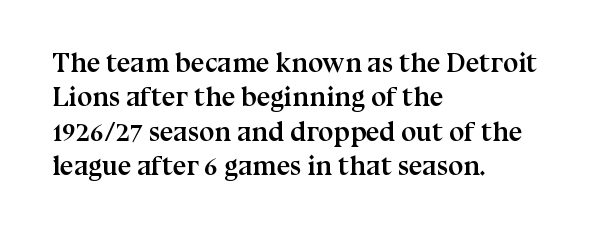
The image shows 27 px bold type, upright; set left-aligned, normal line spacing (1.27x), normal letter spacing, not underlined.
